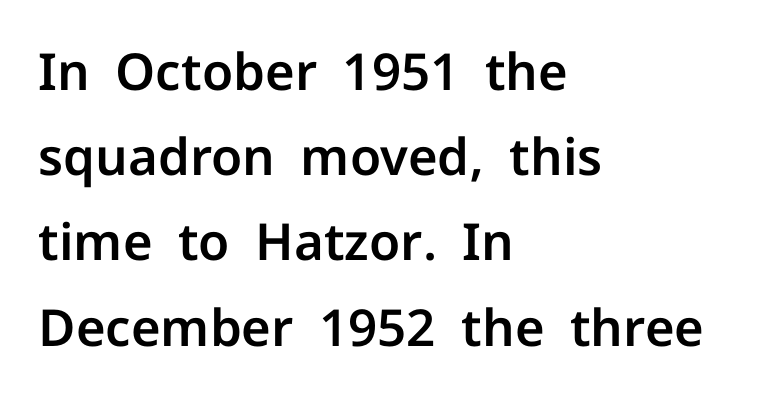
Whoever set this chose a conventional vertical rhythm. The text block is weighted toward the left margin, trailing off unevenly rightward. Decoration check: the copy has no underline. Spacing between characters is what you'd get straight out of the box.
